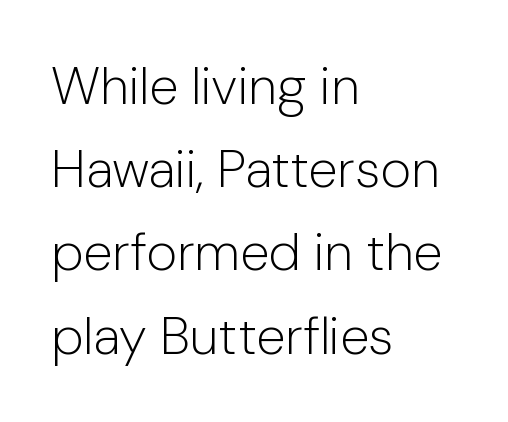
The face looks like a standard text weight, possibly lighter. Inter-character spacing is left at the font's built-in metrics. Is this a fixed-width face? No — the glyphs have proportional, varying widths. Horizontally, the lines are justified to the leading edge only. Upright lettering throughout. The characters display no serif detailing; their extremities are plain.
